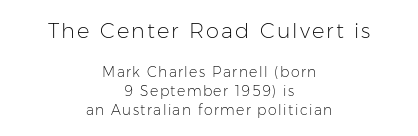
{"italic": "no", "bold": "no", "underline": "no", "align": "center", "line_spacing": "normal", "line_spacing_ratio": 1.37, "larger_block": "first", "size_ratio": 1.5, "glyph_px": 21}
